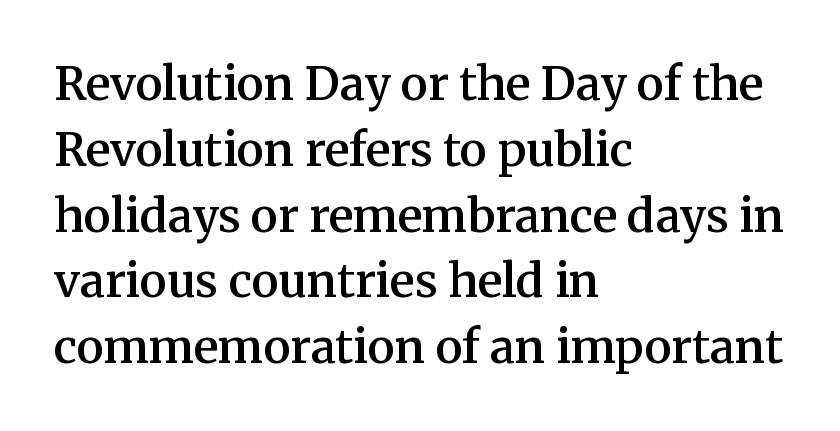
Q: Is the text bold? A: Semi-bold.
Q: Is the text italic (slanted)? A: No, it is upright.
Q: Is the typeface a serif or a sans-serif typeface? A: Serif.
Q: Is the text underlined? A: No.
Q: How is the paragraph aligned? A: Left-aligned.
Q: Is the spacing between letters normal or unusually wide? A: Normal.
Q: Is the spacing between lines tight, normal or loose? A: Normal.
Q: Width (condensed, normal, or wide)? A: Normal.
Q: Stroke contrast? A: Medium.
Q: x-height? A: Medium.
Q: Monospaced? A: No.
